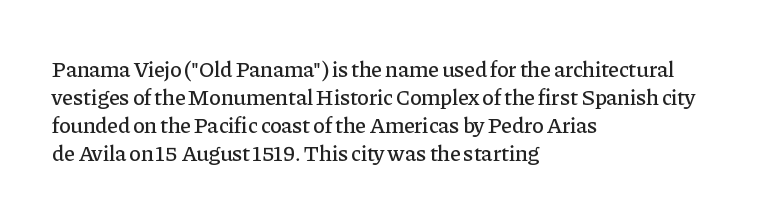
Q: Is the text italic (slanted)? A: No, it is upright.
Q: Is the text underlined? A: No.
Q: How is the paragraph aligned? A: Left-aligned.
Q: Is the spacing between letters normal or unusually wide? A: Normal.
Q: Is the spacing between lines tight, normal or loose? A: Normal.
